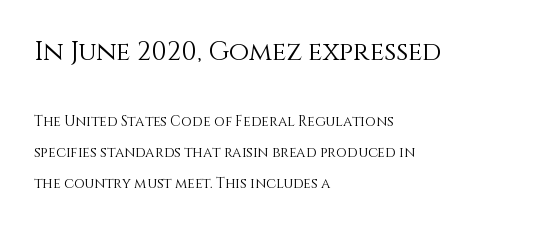
Which chunk is bigger? The first one — the top block dwarfs the bottom. The typesetter chose a ragged-right arrangement here. Default kerning and tracking; the words read as compact shapes. Honestly, the rows look like they've been pulled way apart. Glance below the letters and you will spot only blank space.
